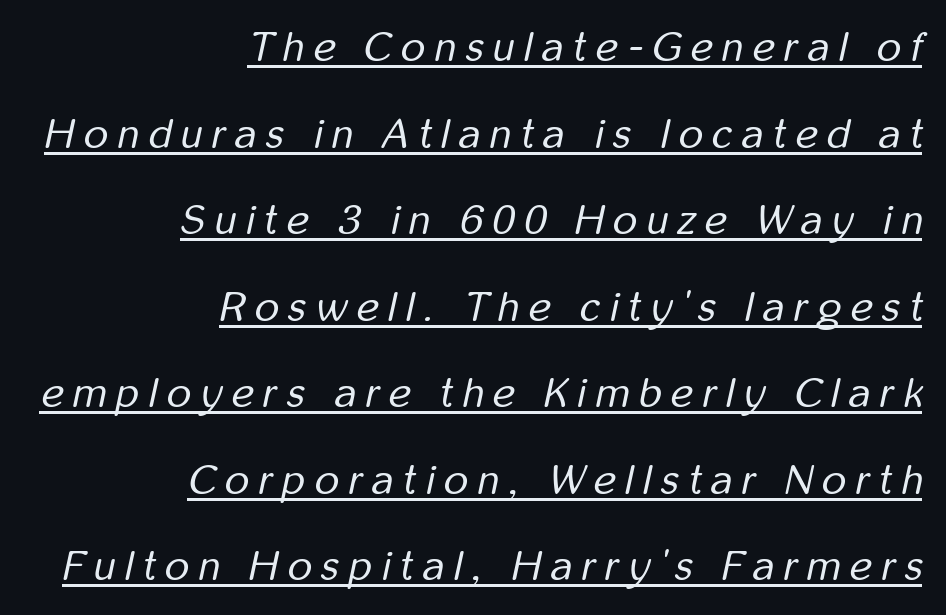
The image shows 42 px regular-weight, condensed type, italic (leaning right); set right-aligned, loose line spacing (2.06x), unusually wide letter spacing (+0.23 em), underlined; low stroke contrast and a medium x-height.
